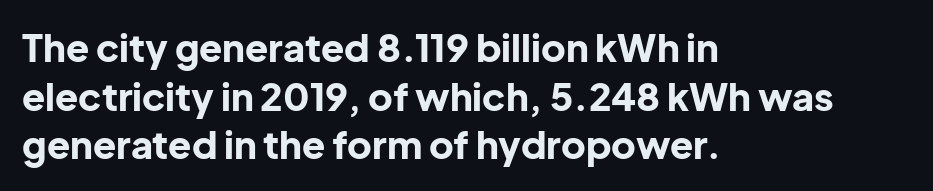
Q: Is the text bold? A: Yes.
Q: Is the text italic (slanted)? A: No, it is upright.
Q: Is the typeface a serif or a sans-serif typeface? A: Sans-serif.
Q: Is the text underlined? A: No.
Q: How is the paragraph aligned? A: Left-aligned.
Q: Is the spacing between letters normal or unusually wide? A: Normal.
Q: Is the spacing between lines tight, normal or loose? A: Normal.
Q: Width (condensed, normal, or wide)? A: Normal.
Q: Stroke contrast? A: Low.
Q: x-height? A: Medium.
Q: Monospaced? A: No.
